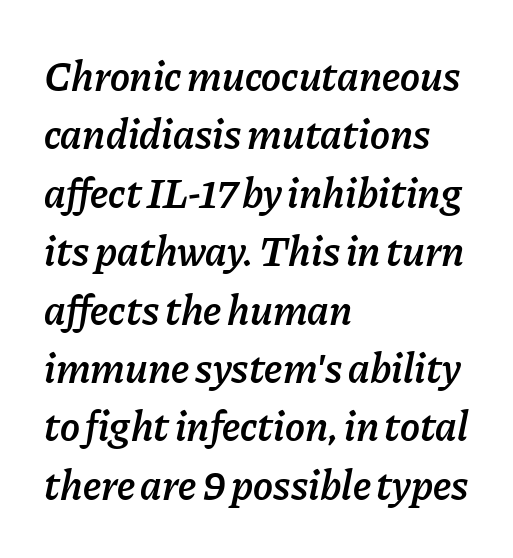
Q: Is the text bold? A: Semi-bold.
Q: Is the text italic (slanted)? A: Yes, it leans right by about 11 degrees.
Q: Is the text underlined? A: No.
Q: How is the paragraph aligned? A: Left-aligned.
Q: Is the spacing between letters normal or unusually wide? A: Normal.
Q: Is the spacing between lines tight, normal or loose? A: Normal.
Q: Width (condensed, normal, or wide)? A: Normal.
Q: Stroke contrast? A: Low.
Q: x-height? A: Medium.
Q: Monospaced? A: No.
